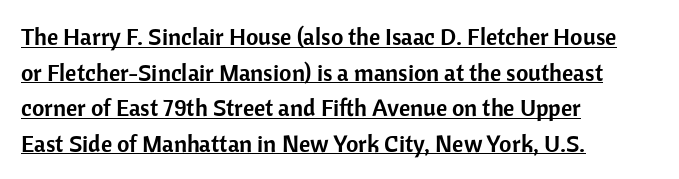
The image shows 24 px text type, upright; set left-aligned, normal line spacing (1.48x), normal letter spacing, underlined.
